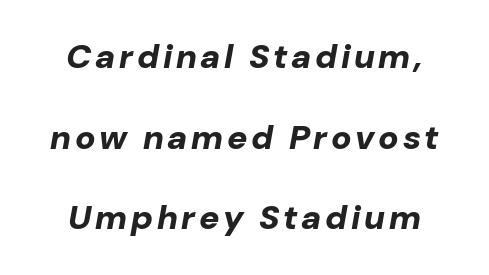
Horizontal bands of white between lines are thick stripes. The rendering positions every line midway between the sides. Each row of text sits above clean, open space. Tall strokes in this sample are angled rather than plumb. The letters advance in unequal steps, a hallmark of proportional type. Students, this is bold: see how much ink each stroke carries.
